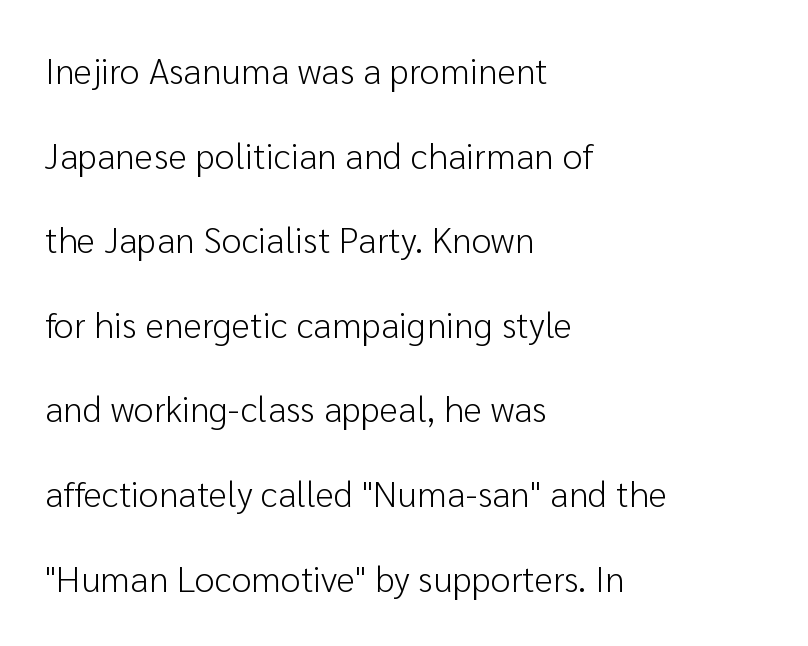
The image shows 36 px light sans-serif type, upright; set left-aligned, loose line spacing (2.35x), normal letter spacing, not underlined; low stroke contrast and a medium x-height.
